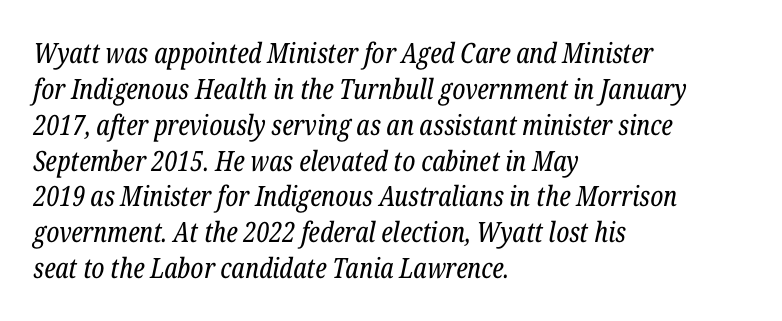
{"serif": "yes", "italic": "yes", "lean": "right", "slant_degrees": 12, "bold": "no", "weight": "regular", "width": "condensed", "stroke_contrast": "low", "x_height": "medium", "monospaced": "no", "underline": "no", "align": "left", "line_spacing": "normal", "line_spacing_ratio": 1.28, "letter_spacing": "normal", "letter_spacing_em": 0.0, "glyph_px": 28}
